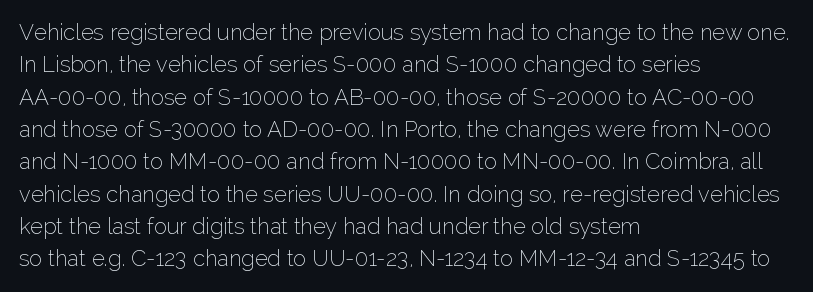
Does extra space separate the letters? No, they use regular spacing. Compared with a typical body face, this is equally light or lighter still. Casual observation: everything's shoved over to the left. This sample keeps an unexceptional amount of space between lines.
